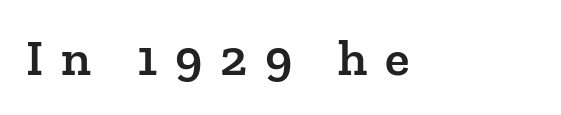
{"serif": "yes", "italic": "no", "bold": "semi", "weight": "semibold", "width": "normal", "stroke_contrast": "low", "x_height": "medium", "monospaced": "no", "underline": "no", "letter_spacing": "wide", "letter_spacing_em": 0.35, "glyph_px": 51}
